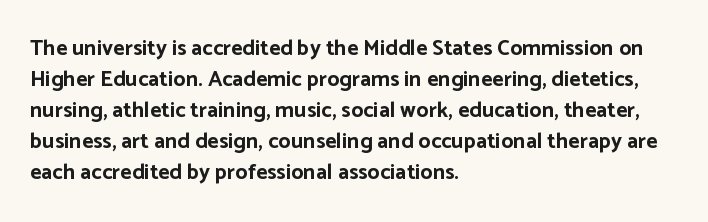
The image shows 22 px bold type, upright; set left-aligned, normal line spacing (1.41x), normal letter spacing, not underlined.
